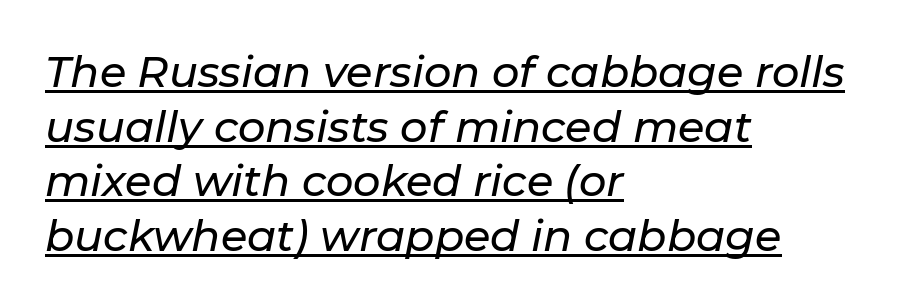
You could not count columns in this text — the font is proportionally spaced. Designer's note — italics engaged. The specimen includes a rule beneath the text block's lines. Look at the tracking — it's just the regular setting, nothing added. Line starts are locked; line ends wander. Reading down the column, the eye jumps a familiar distance to each next line.
